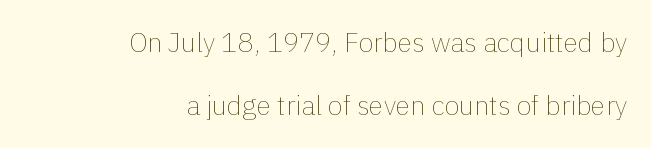
{"italic": "no", "bold": "no", "underline": "no", "align": "right", "line_spacing": "loose", "line_spacing_ratio": 2.34, "letter_spacing": "normal", "letter_spacing_em": 0.0, "glyph_px": 27}
